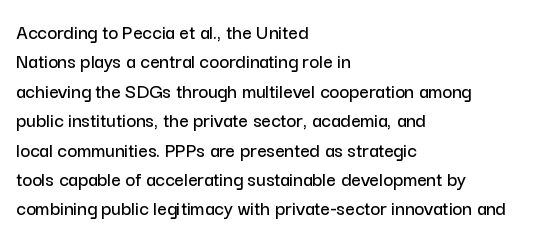
{"italic": "no", "underline": "no", "align": "left", "line_spacing": "normal", "line_spacing_ratio": 1.4, "letter_spacing": "normal", "letter_spacing_em": 0.0, "glyph_px": 21}
